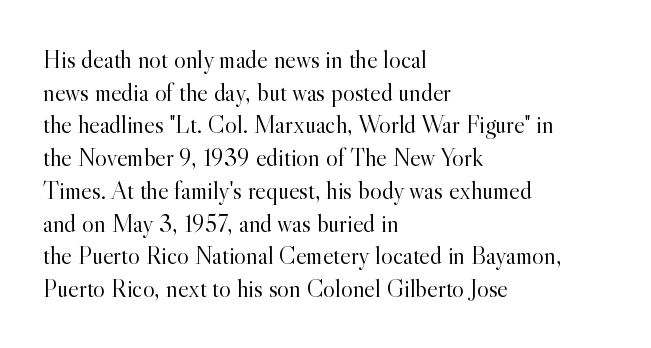
{"italic": "no", "bold": "no", "underline": "no", "align": "left", "line_spacing": "normal", "line_spacing_ratio": 1.31, "letter_spacing": "normal", "letter_spacing_em": 0.0, "glyph_px": 25}
